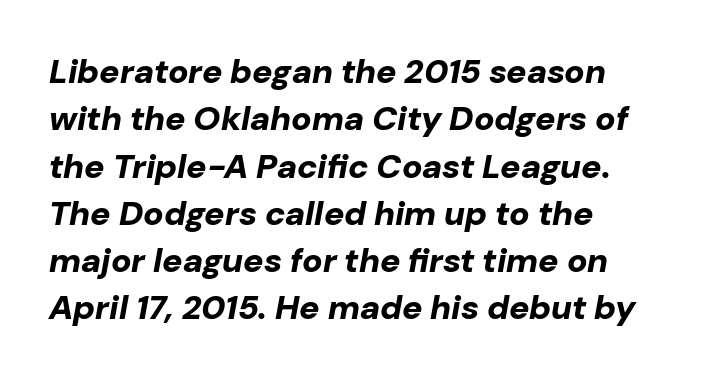
Q: Is the text bold? A: Yes.
Q: Is the text italic (slanted)? A: Yes, it leans right by about 10 degrees.
Q: Is the text underlined? A: No.
Q: How is the paragraph aligned? A: Left-aligned.
Q: Is the spacing between letters normal or unusually wide? A: Normal.
Q: Is the spacing between lines tight, normal or loose? A: Normal.
Q: Width (condensed, normal, or wide)? A: Normal.
Q: Stroke contrast? A: Low.
Q: x-height? A: Medium.
Q: Monospaced? A: No.
